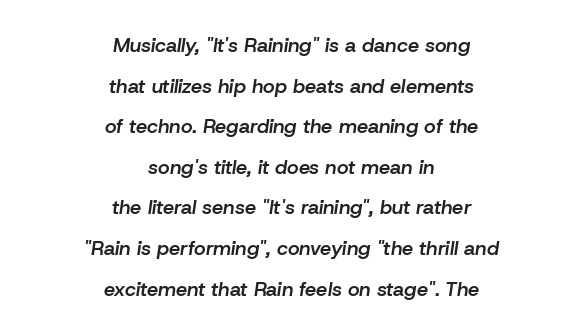
{"italic": "yes", "lean": "right", "slant_degrees": 8, "bold": "semi", "underline": "no", "align": "center", "line_spacing": "loose", "line_spacing_ratio": 2.03, "letter_spacing": "normal", "letter_spacing_em": 0.0, "glyph_px": 20}
